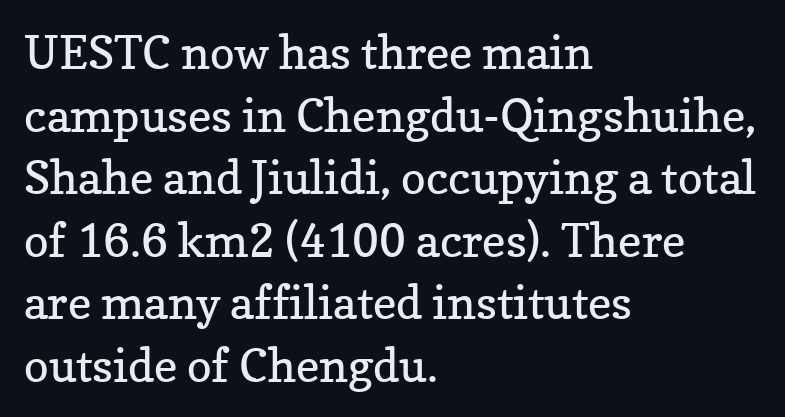
Q: Is the text bold? A: No.
Q: Is the text italic (slanted)? A: No, it is upright.
Q: Is the typeface a serif or a sans-serif typeface? A: Serif.
Q: Is the text underlined? A: No.
Q: How is the paragraph aligned? A: Left-aligned.
Q: Is the spacing between letters normal or unusually wide? A: Normal.
Q: Is the spacing between lines tight, normal or loose? A: Normal.
Q: Width (condensed, normal, or wide)? A: Normal.
Q: Stroke contrast? A: Low.
Q: x-height? A: Medium.
Q: Monospaced? A: No.
